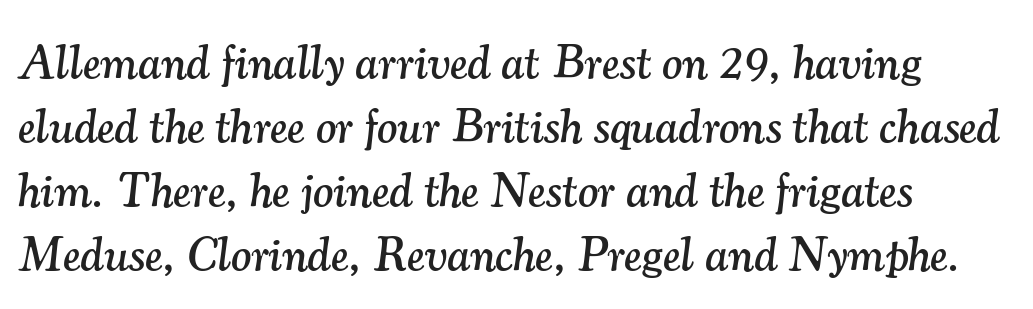
Q: Is the text italic (slanted)? A: Yes, it leans right by about 7 degrees.
Q: Is the typeface a serif or a sans-serif typeface? A: Serif.
Q: Is the text underlined? A: No.
Q: How is the paragraph aligned? A: Left-aligned.
Q: Is the spacing between letters normal or unusually wide? A: Normal.
Q: Is the spacing between lines tight, normal or loose? A: Normal.
Q: Width (condensed, normal, or wide)? A: Normal.
Q: Stroke contrast? A: Medium.
Q: x-height? A: Small.
Q: Monospaced? A: No.
